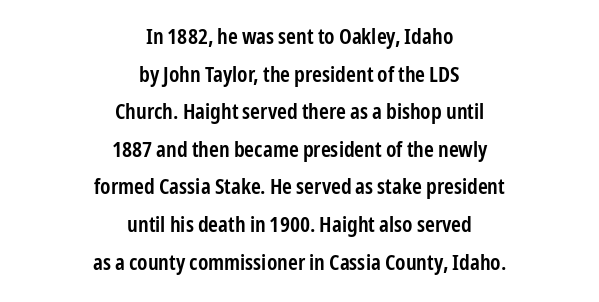
Q: Is the text bold? A: Semi-bold.
Q: Is the text italic (slanted)? A: No, it is upright.
Q: Is the text underlined? A: No.
Q: How is the paragraph aligned? A: Centered.
Q: Is the spacing between letters normal or unusually wide? A: Normal.
